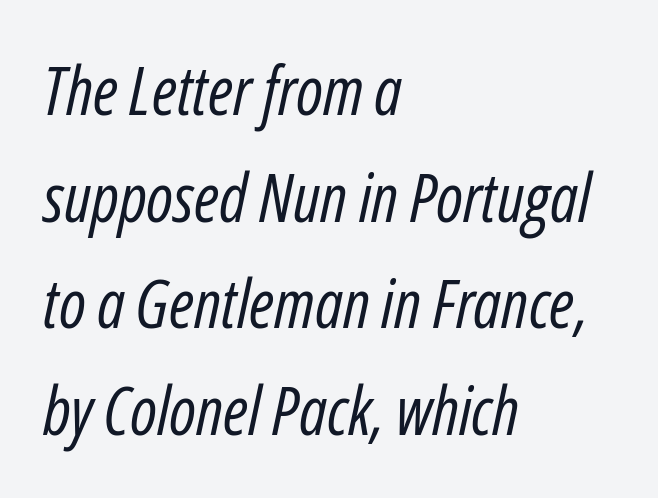
Q: Is the text bold? A: No.
Q: Is the text italic (slanted)? A: Yes, it leans right by about 12 degrees.
Q: Is the text underlined? A: No.
Q: How is the paragraph aligned? A: Left-aligned.
Q: Is the spacing between letters normal or unusually wide? A: Normal.
Q: Is the spacing between lines tight, normal or loose? A: Normal.
Q: Width (condensed, normal, or wide)? A: Condensed.
Q: Stroke contrast? A: Low.
Q: x-height? A: Medium.
Q: Monospaced? A: No.
